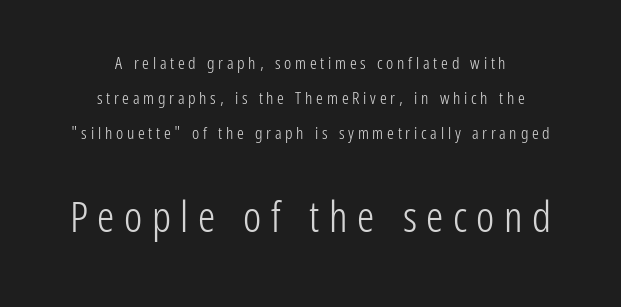
Q: Is the text bold? A: No.
Q: Is the text italic (slanted)? A: No, it is upright.
Q: Is the typeface a serif or a sans-serif typeface? A: Sans-serif.
Q: Is the text underlined? A: No.
Q: How is the paragraph aligned? A: Centered.
Q: Is the spacing between letters normal or unusually wide? A: Unusually wide.
Q: Is the spacing between lines tight, normal or loose? A: Loose.
Q: Which block of text is set in a larger size, the first (top) or the second (bottom)? A: The second (bottom) one.
Q: Width (condensed, normal, or wide)? A: Condensed.
Q: Stroke contrast? A: Low.
Q: x-height? A: Medium.
Q: Monospaced? A: No.
